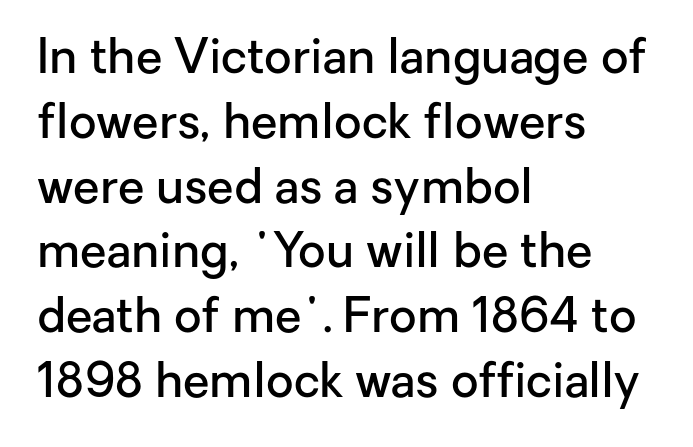
The letters stand upright; this is a roman face. Characters follow at the spacing the type designer built in. This rendering employs a face without finishing strokes, i.e., a sans-serif. Here the designer chose a conventional face with non-uniform glyph widths. Underlining? Definitely not there.
